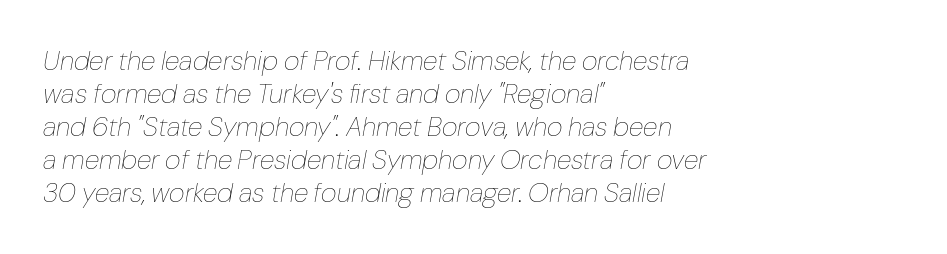
The area under the type is left untouched. Characters are canted at an angle relative to the baseline's perpendicular. The line texture is even and compact thanks to regular tracking. A classic flush-left, rag-right setting is used for this passage. Caption: face not bold, strokes unweighted.
